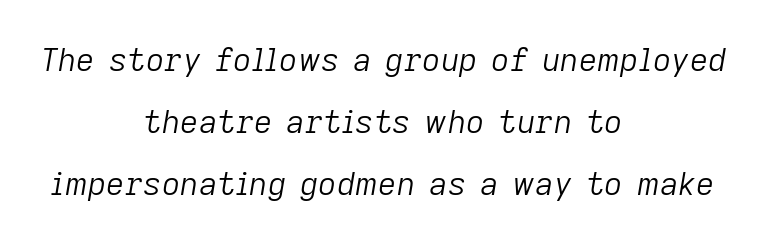
A light-to-regular cut is what we see here. Caption: standard tracking, unaltered. The rendering applies a slant to the glyphs. The vertical gap from one line to the next is large. Varying glyph widths throughout — classic text-font behaviour. A centered setting, common on invitations and titles, is used for this passage.
